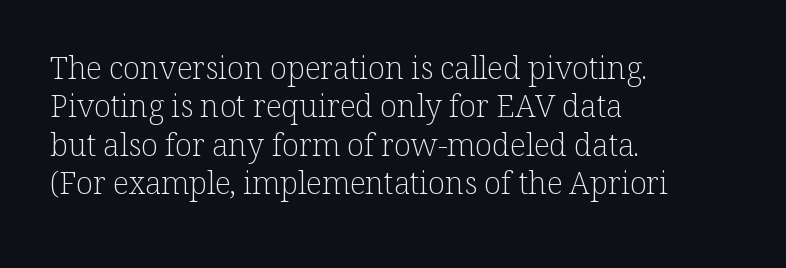
Q: Is the text bold? A: No.
Q: Is the text italic (slanted)? A: No, it is upright.
Q: Is the typeface a serif or a sans-serif typeface? A: Serif.
Q: Is the text underlined? A: No.
Q: How is the paragraph aligned? A: Left-aligned.
Q: Is the spacing between letters normal or unusually wide? A: Normal.
Q: Width (condensed, normal, or wide)? A: Normal.
Q: Stroke contrast? A: Low.
Q: x-height? A: Medium.
Q: Monospaced? A: No.
